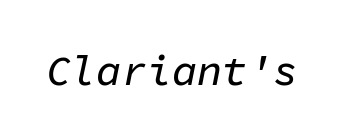
The image shows 42 px text type, italic (leaning right), monospaced; set normal letter spacing, not underlined; low stroke contrast and a medium x-height.
